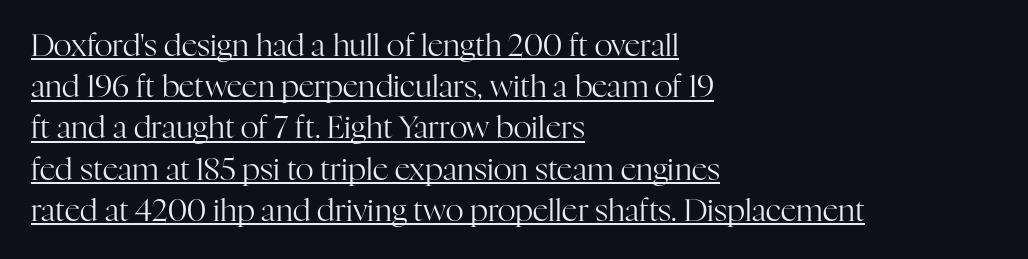
{"serif": "yes", "italic": "no", "bold": "no", "weight": "regular", "width": "normal", "stroke_contrast": "high", "x_height": "medium", "monospaced": "no", "underline": "yes", "align": "left", "line_spacing": "normal", "line_spacing_ratio": 1.33, "letter_spacing": "normal", "letter_spacing_em": 0.0, "glyph_px": 31}
